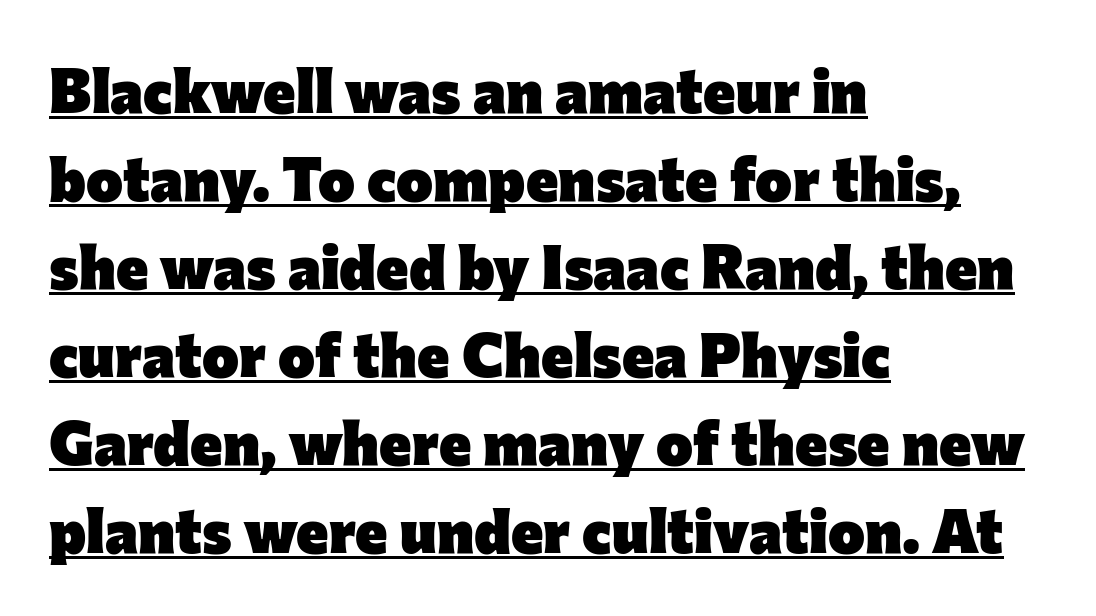
The image shows 62 px heavy sans-serif type, upright; set left-aligned, normal line spacing (1.42x), normal letter spacing, underlined; low stroke contrast and a medium x-height.
